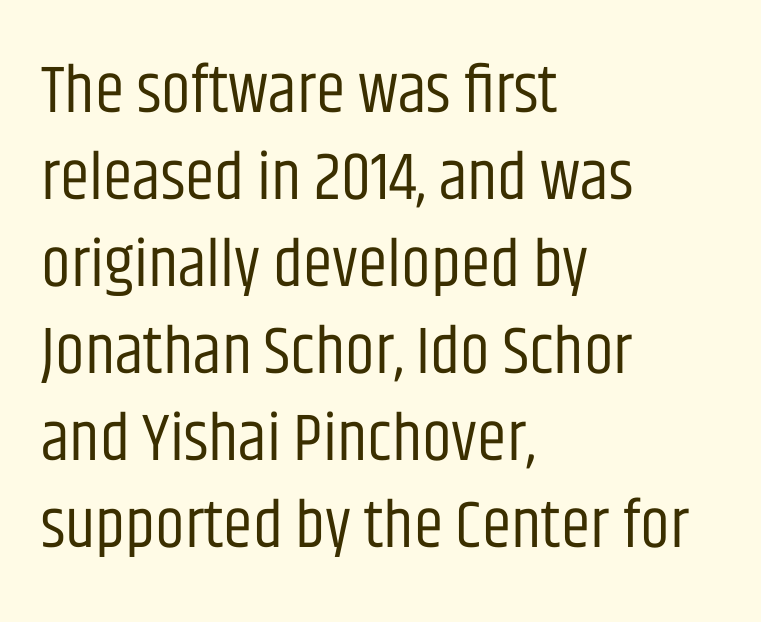
The image shows 67 px regular-weight, condensed sans-serif type, upright; set left-aligned, normal line spacing (1.3x), normal letter spacing, not underlined; low stroke contrast and a large x-height.
